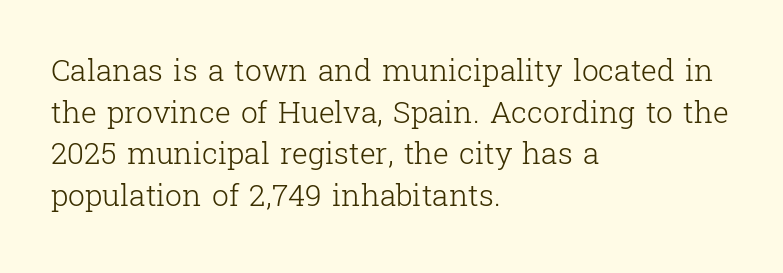
The image shows 30 px light serif type, upright; set left-aligned, normal line spacing (1.39x), normal letter spacing, not underlined; low stroke contrast and a medium x-height.
